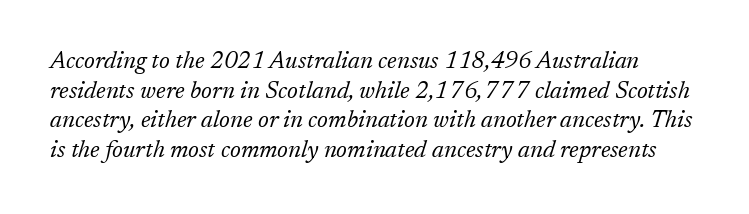
Q: Is the text bold? A: No.
Q: Is the text italic (slanted)? A: Yes, it leans right by about 17 degrees.
Q: Is the text underlined? A: No.
Q: Is the spacing between letters normal or unusually wide? A: Normal.
